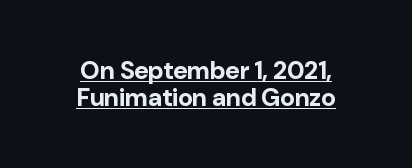
{"italic": "no", "bold": "yes", "underline": "yes", "line_spacing": "tight", "line_spacing_ratio": 1.08, "letter_spacing": "normal", "letter_spacing_em": 0.0, "glyph_px": 25}
